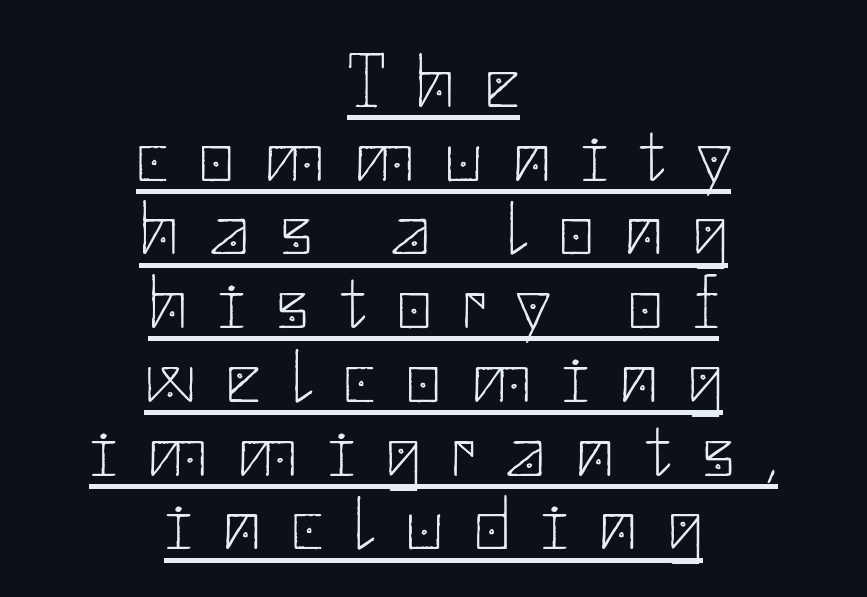
Q: Is the text bold? A: No.
Q: Is the text italic (slanted)? A: No, it is upright.
Q: Is the typeface a serif or a sans-serif typeface? A: Sans-serif.
Q: Is the text underlined? A: Yes.
Q: How is the paragraph aligned? A: Centered.
Q: Is the spacing between letters normal or unusually wide? A: Unusually wide.
Q: Is the spacing between lines tight, normal or loose? A: Tight.
Q: Width (condensed, normal, or wide)? A: Normal.
Q: Stroke contrast? A: Low.
Q: x-height? A: Small.
